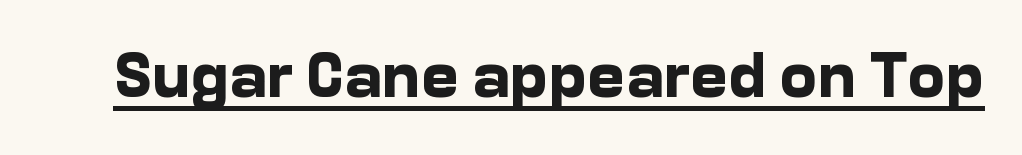
Look at the tracking — it's just the regular setting, nothing added. Underlining? Definitely there. Observe the absence of serifs on each vertical stroke in this sample. Vertical strokes here are truly vertical.
